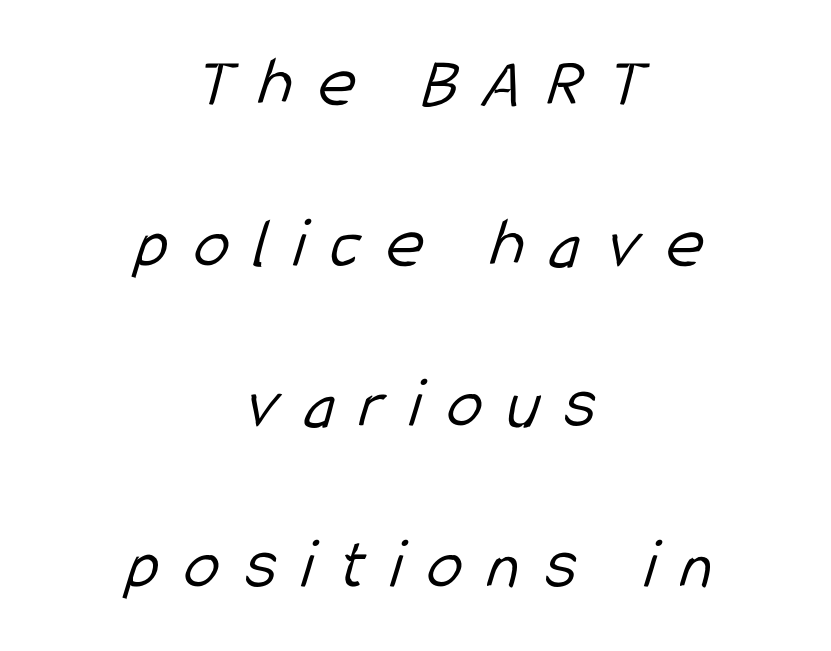
Does extra space separate the letters? Yes, quite a lot of it. Stem width sits at or under what a default text font uses. The compositor balanced each line on the midline. Quick note: interline space is abundant. A typesetter would call this proportional, since set widths differ per character. Beneath every word, the page is bare.
